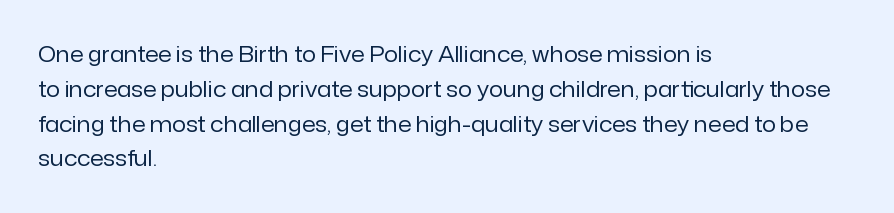
The image shows 22 px text type, upright; set left-aligned, normal line spacing (1.58x), normal letter spacing, not underlined.
